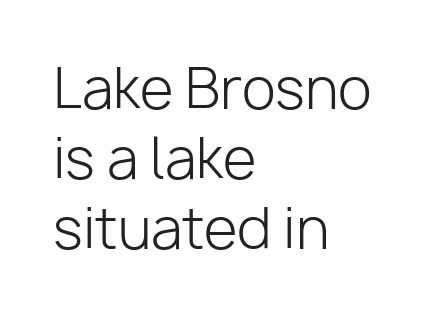
{"serif": "no", "italic": "no", "bold": "no", "weight": "light", "width": "normal", "stroke_contrast": "low", "x_height": "medium", "monospaced": "no", "underline": "no", "align": "left", "line_spacing": "normal", "line_spacing_ratio": 1.27, "letter_spacing": "normal", "letter_spacing_em": 0.0, "glyph_px": 55}
